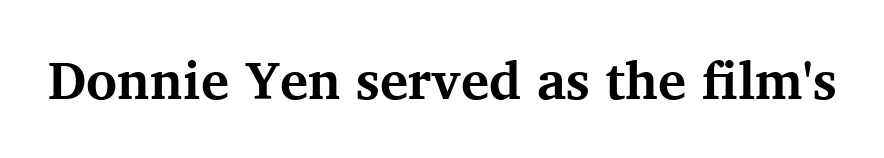
The image shows 53 px bold serif type, upright; set normal letter spacing, not underlined; medium stroke contrast and a medium x-height.
